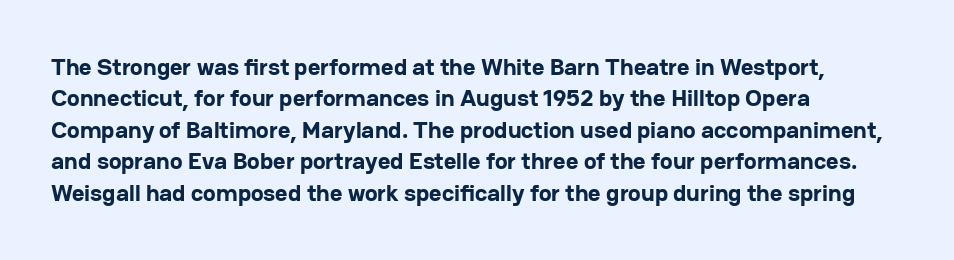
The image shows 24 px bold type, upright; set left-aligned, normal line spacing (1.31x), normal letter spacing, not underlined.
